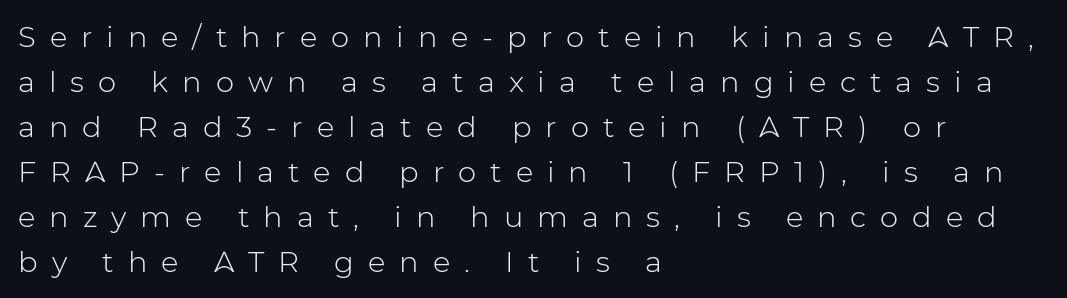
Type style note: lacks serifs. Heaviness? Minimal to ordinary, like unemphasized prose. Spacing verdict: proportional, widths tailored to each character. Each word looks stretched out because of the extra space between its letters.
